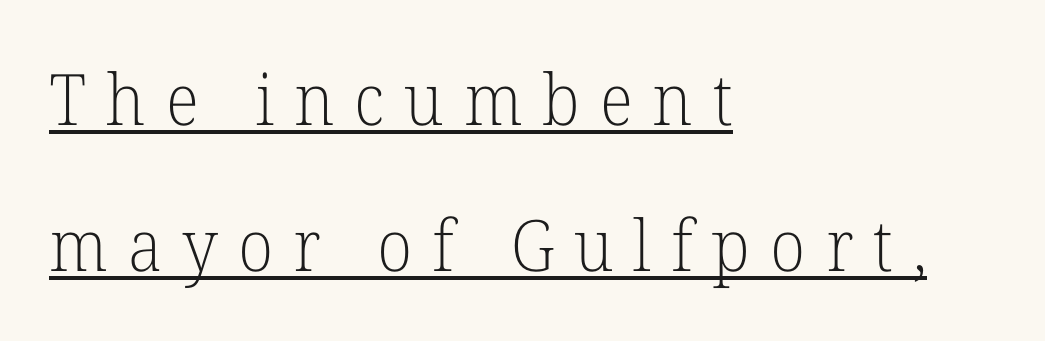
Q: Is the text bold? A: No.
Q: Is the text italic (slanted)? A: No, it is upright.
Q: Is the typeface a serif or a sans-serif typeface? A: Serif.
Q: Is the text underlined? A: Yes.
Q: How is the paragraph aligned? A: Left-aligned.
Q: Is the spacing between letters normal or unusually wide? A: Unusually wide.
Q: Is the spacing between lines tight, normal or loose? A: Loose.
Q: Width (condensed, normal, or wide)? A: Normal.
Q: Stroke contrast? A: Low.
Q: x-height? A: Medium.
Q: Monospaced? A: No.
